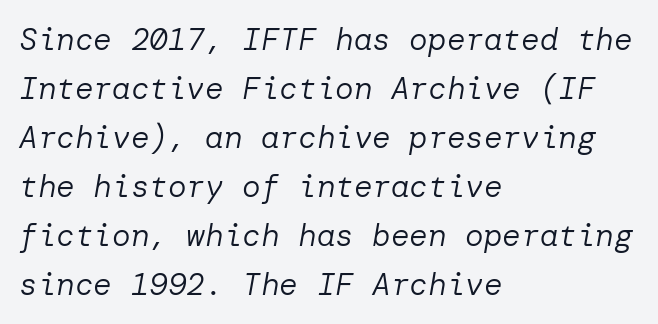
The image shows 31 px regular-weight type, italic (leaning right); set left-aligned, normal line spacing (1.58x), normal letter spacing, not underlined; low stroke contrast and a medium x-height.
